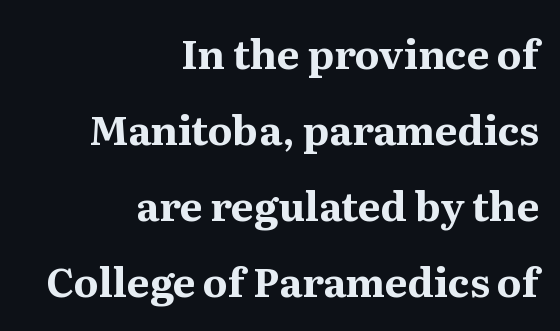
The image shows 40 px bold serif type, upright; set right-aligned, loose line spacing (1.9x), normal letter spacing, not underlined; medium stroke contrast and a medium x-height.
